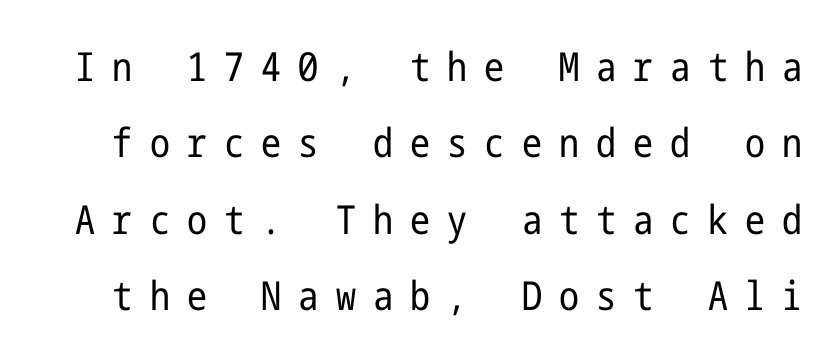
Descenders are the only things crossing below the line. This is not heavy type; no bold has been used. There is plenty of visible air inserted between adjacent glyphs. The font family rendered here belongs to the sans-serif group. This is roman type, the default non-slanted kind. These lines stand farther apart than default settings would place them.
